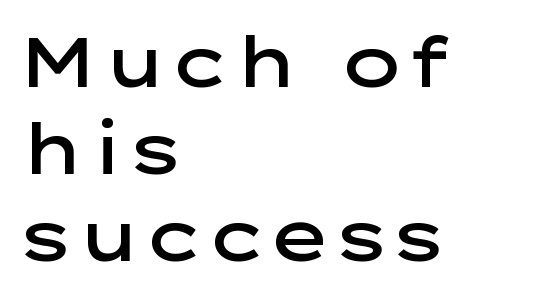
Q: Is the text bold? A: Semi-bold.
Q: Is the text italic (slanted)? A: No, it is upright.
Q: Is the typeface a serif or a sans-serif typeface? A: Sans-serif.
Q: Is the text underlined? A: No.
Q: How is the paragraph aligned? A: Left-aligned.
Q: Is the spacing between letters normal or unusually wide? A: Normal.
Q: Width (condensed, normal, or wide)? A: Wide.
Q: Stroke contrast? A: Low.
Q: x-height? A: Medium.
Q: Monospaced? A: No.
